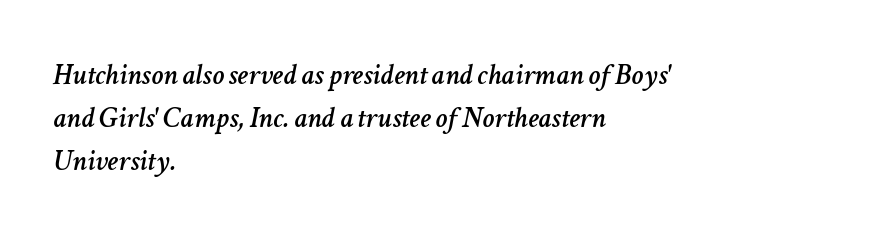
Q: Is the text italic (slanted)? A: Yes, it leans right by about 11 degrees.
Q: Is the text underlined? A: No.
Q: How is the paragraph aligned? A: Left-aligned.
Q: Is the spacing between letters normal or unusually wide? A: Normal.
Q: Is the spacing between lines tight, normal or loose? A: Normal.
Q: Width (condensed, normal, or wide)? A: Normal.
Q: Stroke contrast? A: Low.
Q: x-height? A: Medium.
Q: Monospaced? A: No.
